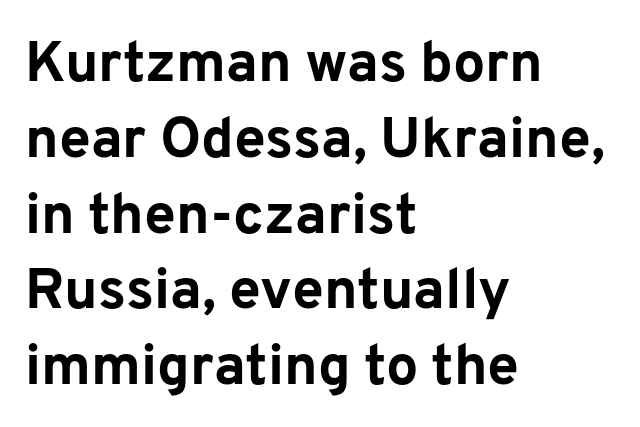
Q: Is the text bold? A: Yes.
Q: Is the text italic (slanted)? A: No, it is upright.
Q: Is the typeface a serif or a sans-serif typeface? A: Sans-serif.
Q: Is the text underlined? A: No.
Q: How is the paragraph aligned? A: Left-aligned.
Q: Is the spacing between letters normal or unusually wide? A: Normal.
Q: Is the spacing between lines tight, normal or loose? A: Normal.
Q: Width (condensed, normal, or wide)? A: Normal.
Q: Stroke contrast? A: Low.
Q: x-height? A: Medium.
Q: Monospaced? A: No.
